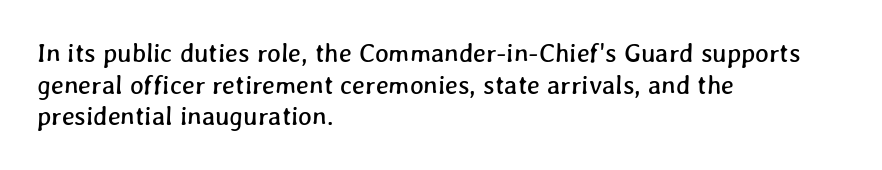
{"underline": "no", "align": "left", "line_spacing_ratio": 1.22, "letter_spacing": "normal", "letter_spacing_em": 0.0, "glyph_px": 26}
